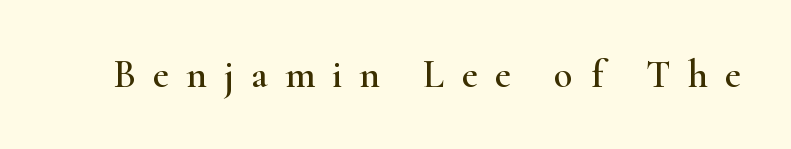
Q: Is the text italic (slanted)? A: No, it is upright.
Q: Is the typeface a serif or a sans-serif typeface? A: Serif.
Q: Is the text underlined? A: No.
Q: Is the spacing between letters normal or unusually wide? A: Unusually wide.
Q: Width (condensed, normal, or wide)? A: Wide.
Q: Stroke contrast? A: High.
Q: x-height? A: Small.
Q: Monospaced? A: No.
